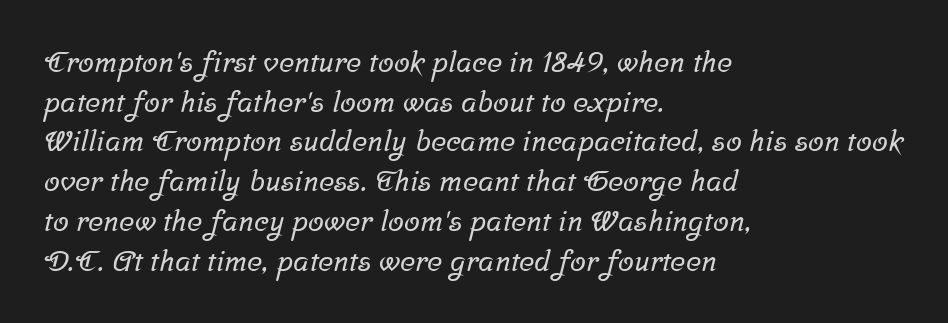
{"width": "normal", "stroke_contrast": "low", "x_height": "medium", "monospaced": "no", "underline": "no", "align": "left", "line_spacing": "normal", "line_spacing_ratio": 1.37, "letter_spacing": "normal", "letter_spacing_em": 0.0, "glyph_px": 29}
